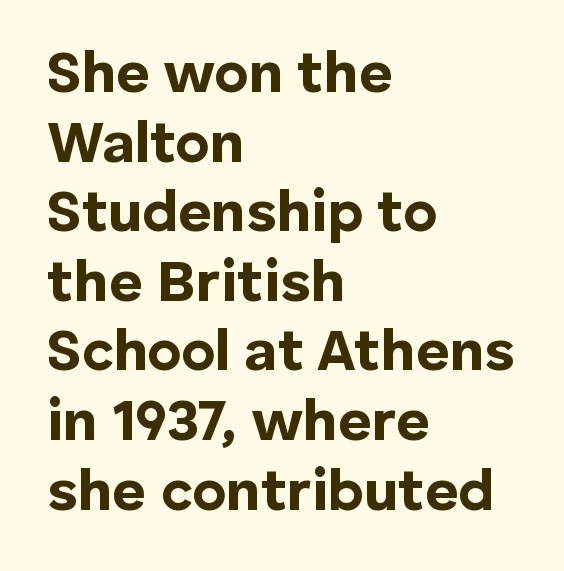
{"serif": "no", "italic": "no", "bold": "yes", "weight": "bold", "width": "normal", "stroke_contrast": "low", "x_height": "medium", "monospaced": "no", "underline": "no", "align": "left", "line_spacing_ratio": 1.2, "letter_spacing": "normal", "letter_spacing_em": 0.0, "glyph_px": 58}
